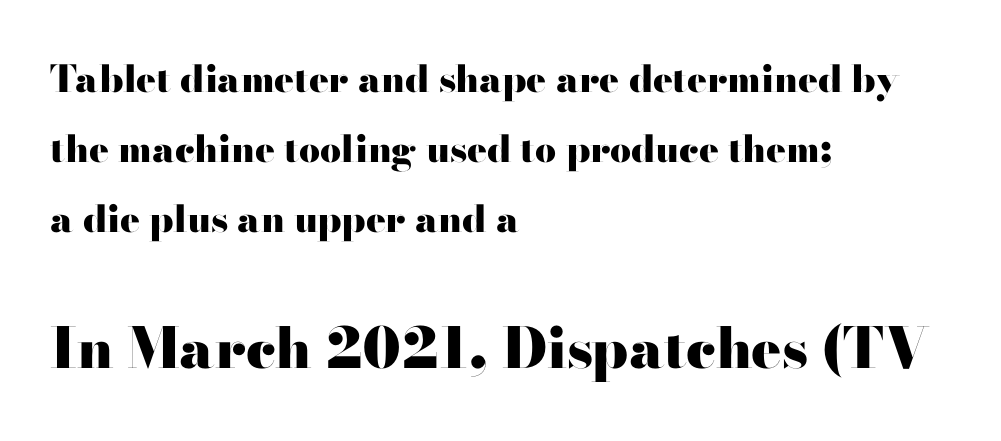
The image shows 56 px heavy, wide serif type, upright; set left-aligned, line spacing 1.89x, normal letter spacing, not underlined; the second (bottom) block is 1.51x larger; high stroke contrast and a small x-height.
